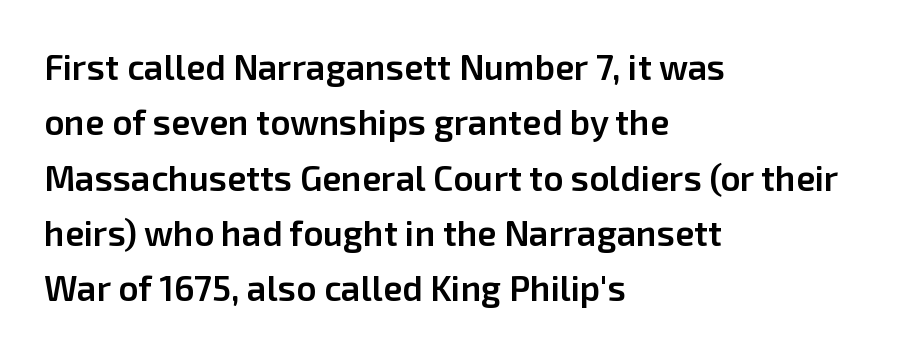
These lines are rendered in a variable-pitch font. This rendering uses left alignment, leaving the right contour irregular. Note: no serifs on the glyphs. How would I describe the line gaps? Plain and ordinary. Posture: upright roman.
